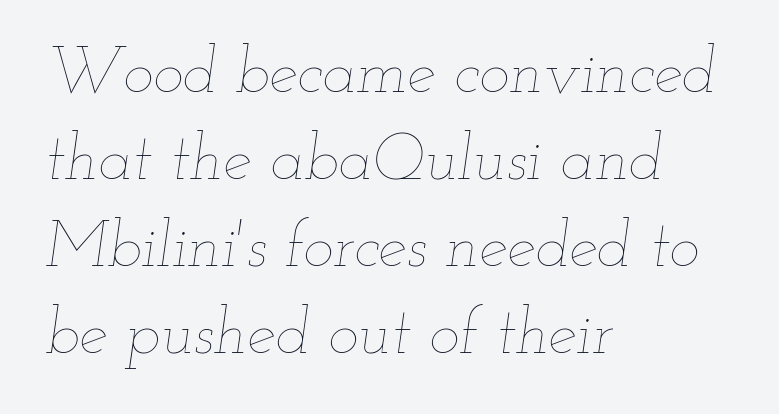
{"italic": "yes", "lean": "right", "slant_degrees": 12, "bold": "no", "weight": "thin", "width": "wide", "stroke_contrast": "low", "x_height": "small", "monospaced": "no", "underline": "no", "align": "left", "line_spacing": "normal", "line_spacing_ratio": 1.36, "letter_spacing": "normal", "letter_spacing_em": 0.0, "glyph_px": 64}
